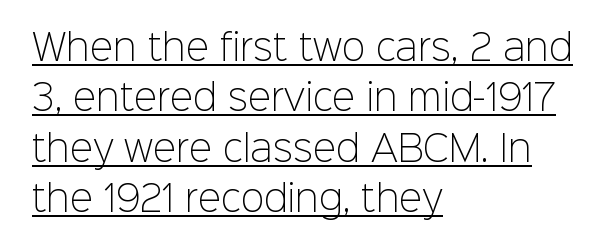
The words here are underlined. Whoever set this chose a conventional vertical rhythm. It's the straight-up-and-down kind of type. The horizontal fit of the characters is conventional and even. A typesetter would label this face a sans.
